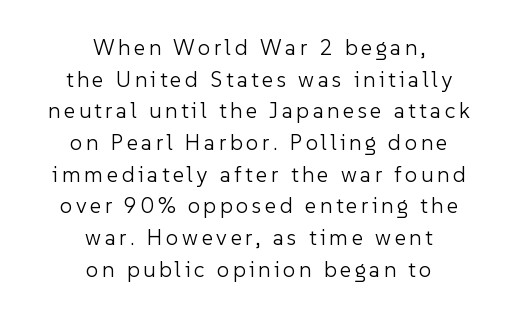
Q: Is the text bold? A: No.
Q: Is the text italic (slanted)? A: No, it is upright.
Q: Is the text underlined? A: No.
Q: How is the paragraph aligned? A: Centered.
Q: Is the spacing between lines tight, normal or loose? A: Normal.
